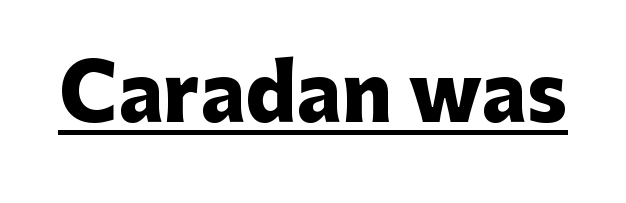
{"serif": "no", "italic": "no", "bold": "yes", "weight": "heavy", "width": "normal", "stroke_contrast": "low", "x_height": "medium", "monospaced": "no", "underline": "yes", "letter_spacing": "normal", "letter_spacing_em": 0.0, "glyph_px": 76}
